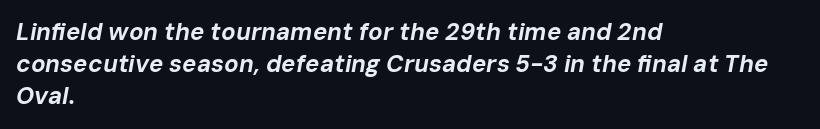
{"italic": "yes", "lean": "right", "slant_degrees": 10, "bold": "yes", "underline": "no", "align": "left", "line_spacing": "normal", "line_spacing_ratio": 1.34, "letter_spacing": "normal", "letter_spacing_em": 0.0, "glyph_px": 24}
